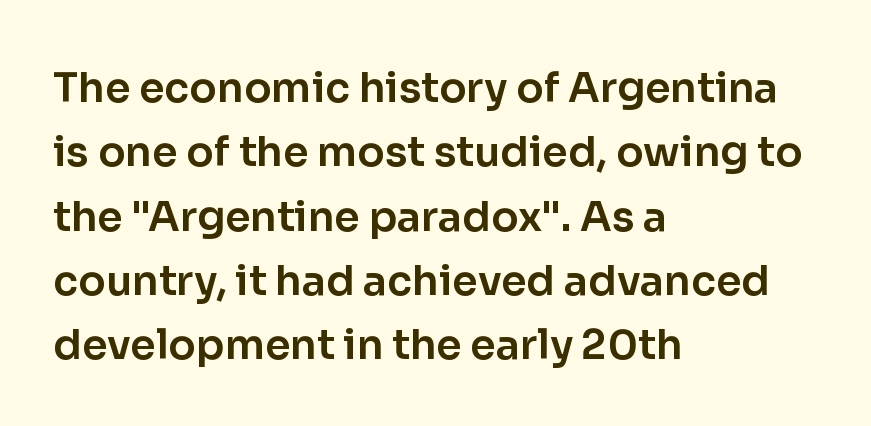
{"serif": "no", "italic": "no", "width": "normal", "stroke_contrast": "low", "x_height": "medium", "monospaced": "no", "underline": "no", "align": "left", "line_spacing": "normal", "line_spacing_ratio": 1.57, "letter_spacing": "normal", "letter_spacing_em": 0.0, "glyph_px": 41}
